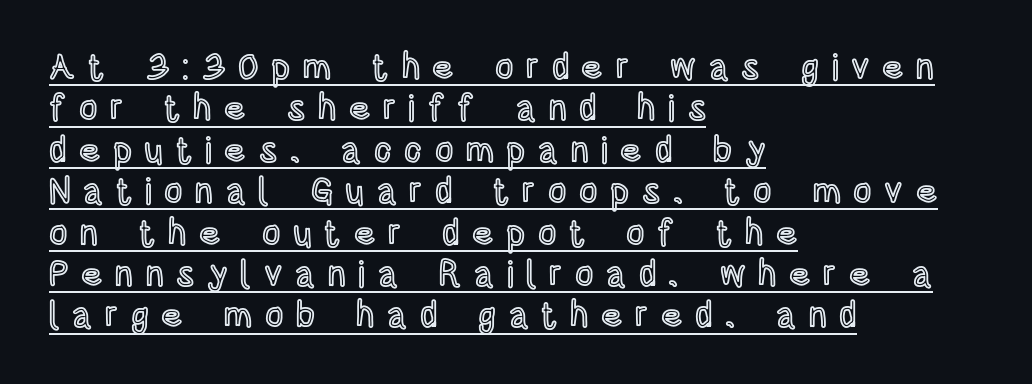
Does the leading feel generous? Not at all — it's pinched. Observe the wide spacing: letters keep a clear distance from each other. Every word sits above its own underline. In terms of posture, this sample is upright. If you drew a ruler down the left edge, every line would touch it.
